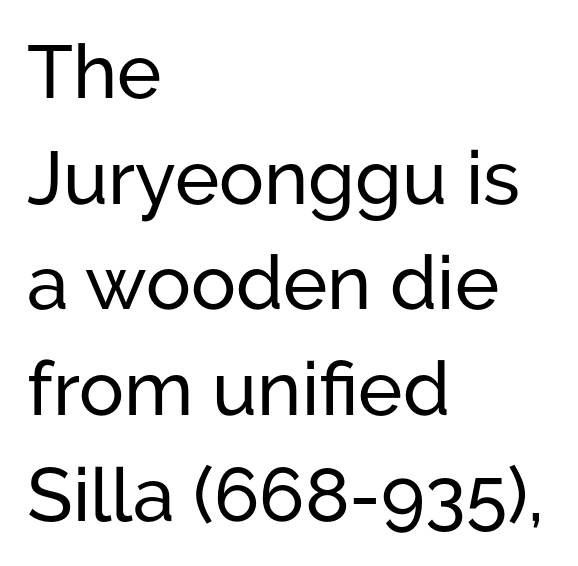
The image shows 75 px sans-serif type, upright; set left-aligned, normal line spacing (1.41x), normal letter spacing, not underlined; low stroke contrast and a medium x-height.
